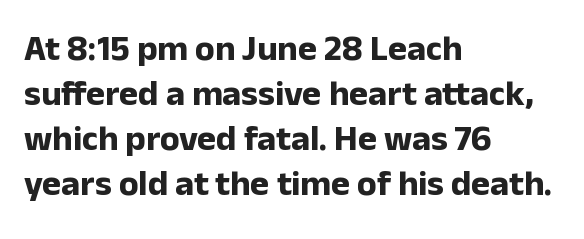
The image shows 36 px bold sans-serif type, upright; set left-aligned, normal line spacing (1.25x), normal letter spacing, not underlined; low stroke contrast and a medium x-height.
